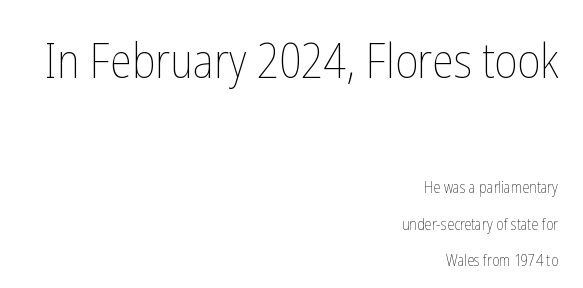
This sample has the flowing, uneven cadence of proportional lettering. Short and long lines alike share a common ending point at right. Ascenders rise straight up at ninety degrees. Is the lower block the larger one? No — the upper block carries the bigger type. Default kerning and tracking; the words read as compact shapes. The typeface has the unassuming heft of standard copy or less.
